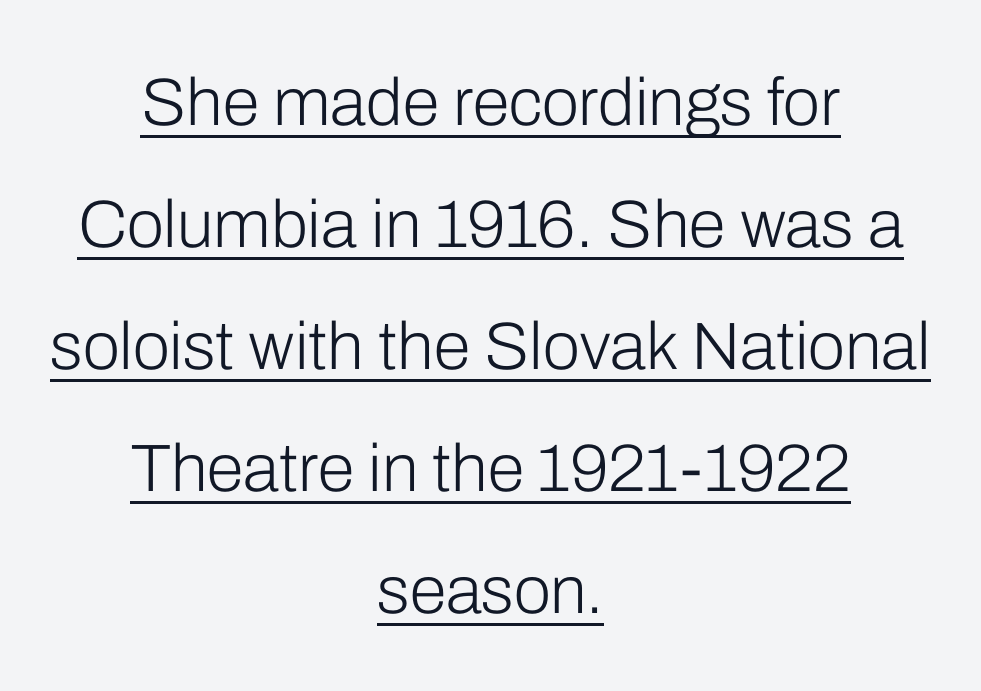
Is the type heavy? It reads as light-to-regular instead. This rendering features underlined lettering. Quick note: not italic, upright. Proportional: the letters do not fall into vertical columns.
